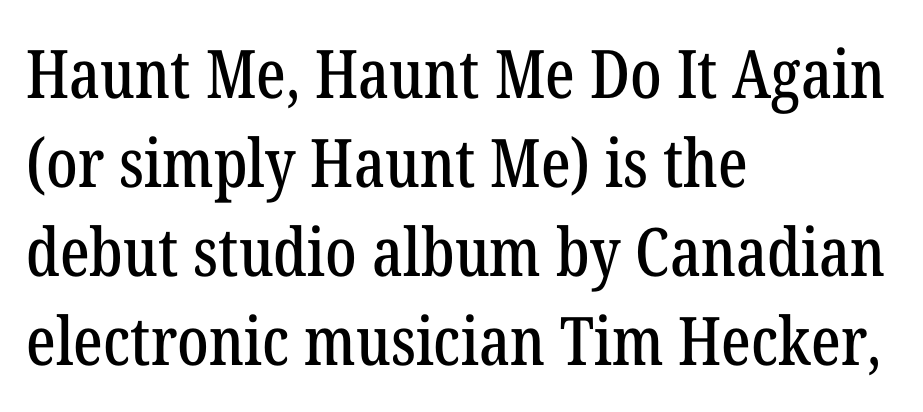
The image shows 67 px condensed serif type, upright; set left-aligned, normal line spacing (1.33x), normal letter spacing, not underlined; low stroke contrast and a medium x-height.
